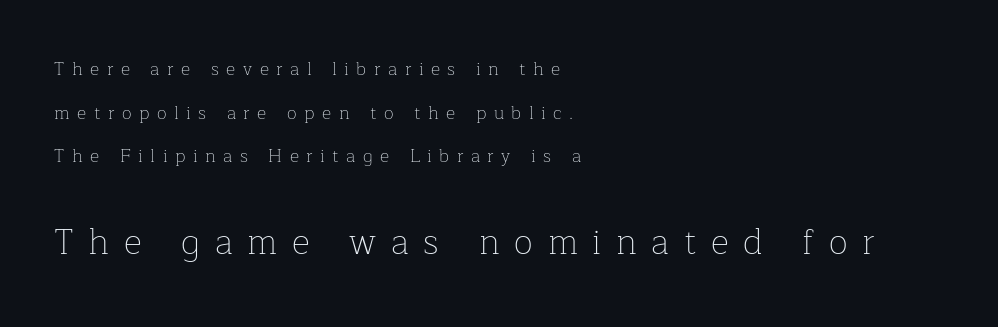
Q: Is the text bold? A: No.
Q: Is the text italic (slanted)? A: No, it is upright.
Q: Is the typeface a serif or a sans-serif typeface? A: Serif.
Q: Is the text underlined? A: No.
Q: How is the paragraph aligned? A: Left-aligned.
Q: Is the spacing between letters normal or unusually wide? A: Unusually wide.
Q: Is the spacing between lines tight, normal or loose? A: Loose.
Q: Which block of text is set in a larger size, the first (top) or the second (bottom)? A: The second (bottom) one.
Q: Width (condensed, normal, or wide)? A: Normal.
Q: Stroke contrast? A: Low.
Q: x-height? A: Medium.
Q: Monospaced? A: No.
